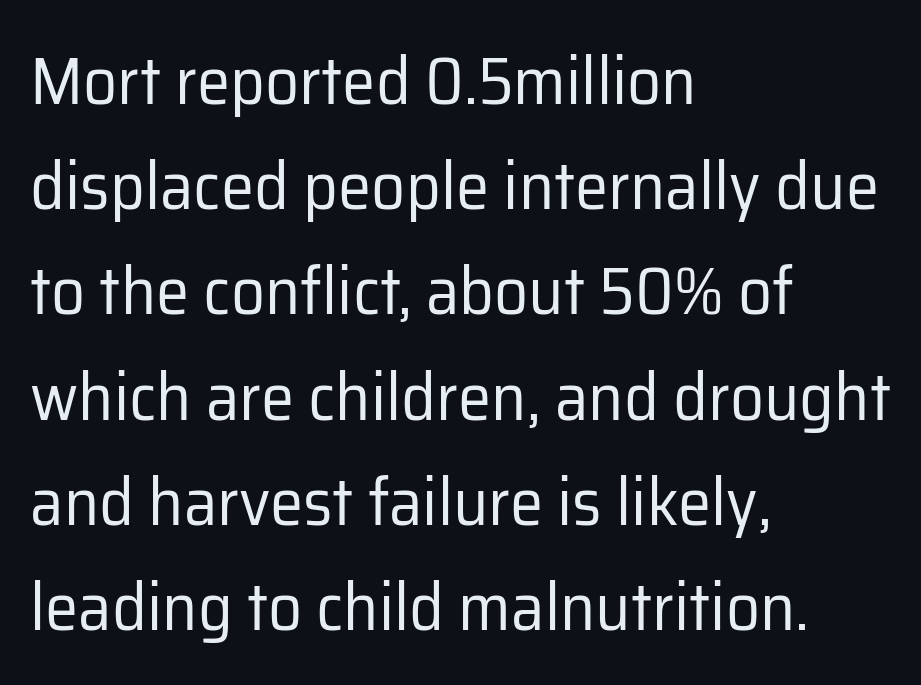
{"serif": "no", "italic": "no", "bold": "no", "weight": "regular", "width": "normal", "stroke_contrast": "low", "x_height": "medium", "monospaced": "no", "underline": "no", "align": "left", "line_spacing": "normal", "line_spacing_ratio": 1.57, "letter_spacing": "normal", "letter_spacing_em": 0.0, "glyph_px": 67}
